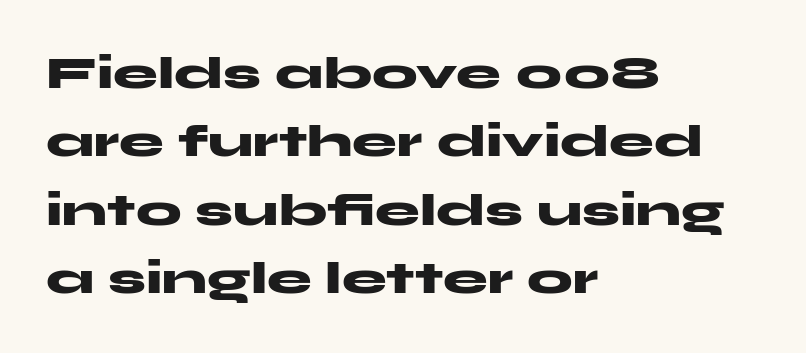
Q: Is the text bold? A: Yes.
Q: Is the text italic (slanted)? A: No, it is upright.
Q: Is the typeface a serif or a sans-serif typeface? A: Sans-serif.
Q: Is the text underlined? A: No.
Q: How is the paragraph aligned? A: Left-aligned.
Q: Is the spacing between letters normal or unusually wide? A: Normal.
Q: Is the spacing between lines tight, normal or loose? A: Normal.
Q: Width (condensed, normal, or wide)? A: Wide.
Q: Stroke contrast? A: Medium.
Q: x-height? A: Medium.
Q: Monospaced? A: No.
